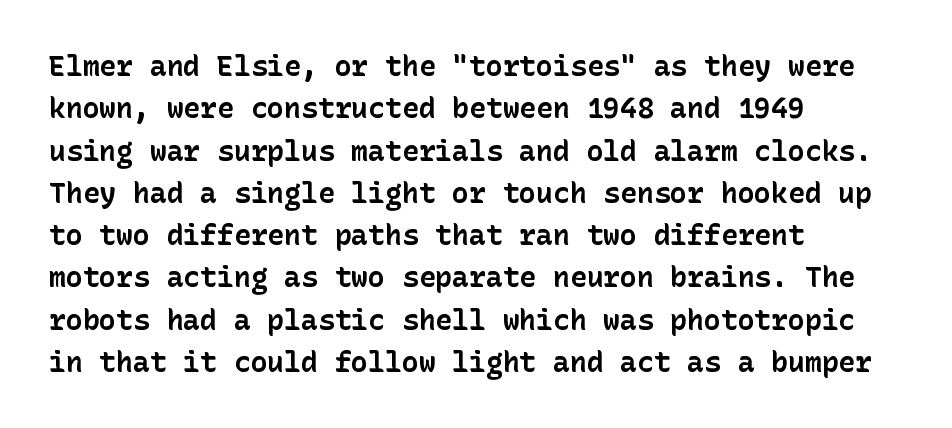
Q: Is the text bold? A: Yes.
Q: Is the text italic (slanted)? A: No, it is upright.
Q: Is the typeface a serif or a sans-serif typeface? A: Sans-serif.
Q: Is the text underlined? A: No.
Q: How is the paragraph aligned? A: Left-aligned.
Q: Is the spacing between letters normal or unusually wide? A: Normal.
Q: Is the spacing between lines tight, normal or loose? A: Normal.
Q: Width (condensed, normal, or wide)? A: Normal.
Q: Stroke contrast? A: Low.
Q: x-height? A: Medium.
